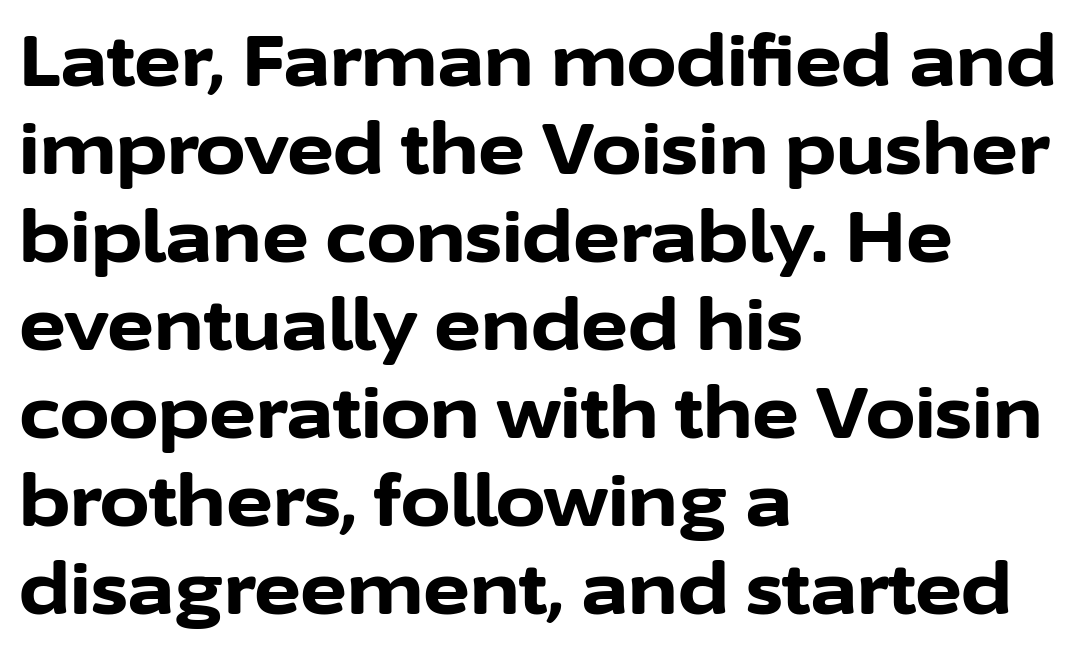
Type style note: lacks serifs. Does extra space separate the letters? No, they use regular spacing. Does the weight exceed regular? Yes, all the way to bold. Style check: upright. This sample has the flowing, uneven cadence of proportional lettering. Honestly, there is no underline to notice here at all.
